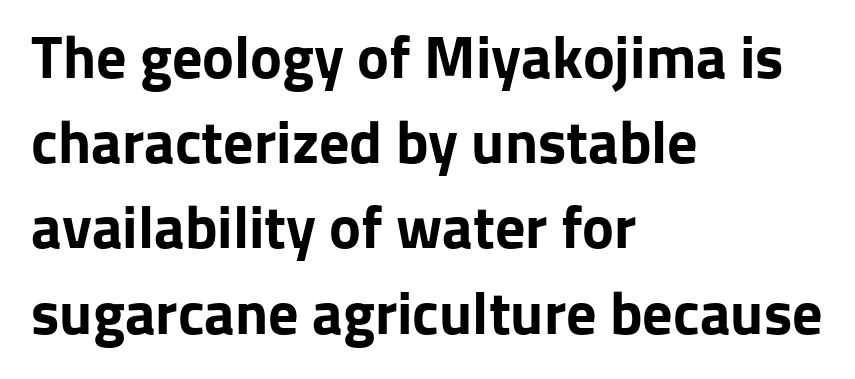
The typeface chosen for these lines omits serifs. This sample uses an upright cut, with every glyph sitting square on the baseline. A classic flush-left, rag-right setting is used for this passage. Every letter is thick-stroked: bold, no question. Underlining? Definitely not there. Is there much room between lines? A standard amount, neither cramped nor airy.
